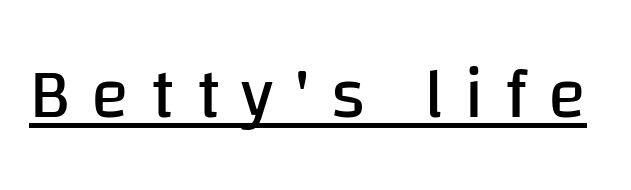
The image shows 71 px regular-weight sans-serif type, upright; set unusually wide letter spacing (+0.29 em), underlined; low stroke contrast and a large x-height.
